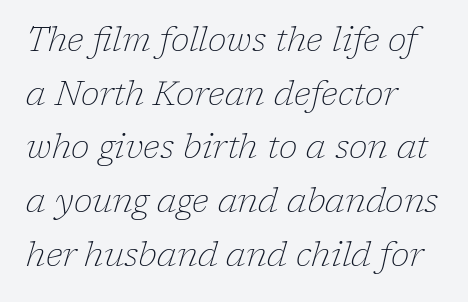
{"serif": "yes", "italic": "yes", "lean": "right", "slant_degrees": 17, "bold": "no", "weight": "thin", "width": "normal", "stroke_contrast": "low", "x_height": "medium", "monospaced": "no", "underline": "no", "align": "left", "line_spacing": "normal", "line_spacing_ratio": 1.58, "letter_spacing": "normal", "letter_spacing_em": 0.0, "glyph_px": 34}
